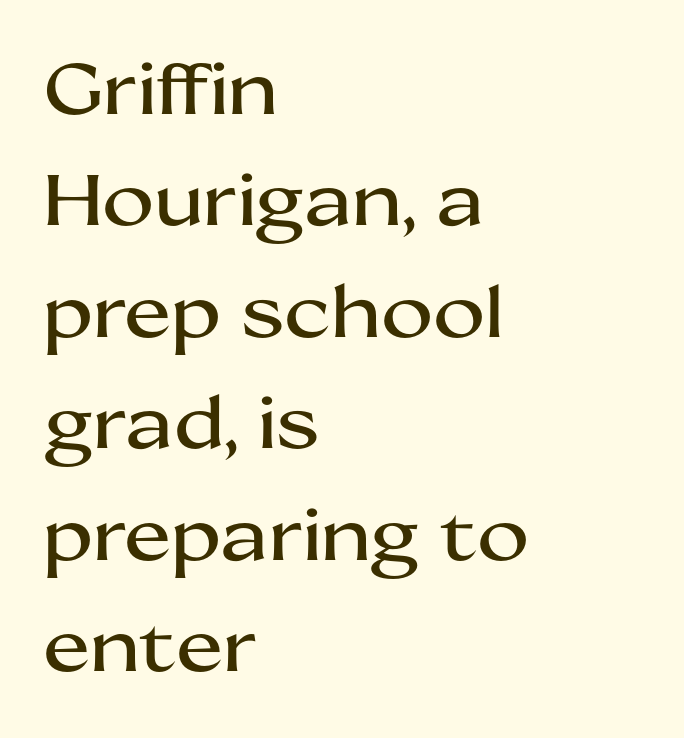
{"italic": "no", "width": "wide", "stroke_contrast": "medium", "x_height": "medium", "monospaced": "no", "underline": "no", "align": "left", "line_spacing": "normal", "line_spacing_ratio": 1.57, "letter_spacing": "normal", "letter_spacing_em": 0.0, "glyph_px": 71}
